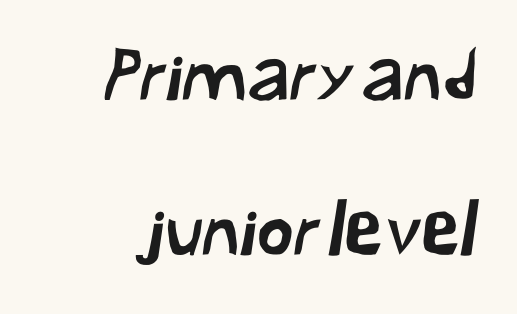
{"serif": "no", "width": "normal", "stroke_contrast": "low", "x_height": "medium", "monospaced": "no", "underline": "no", "line_spacing": "loose", "line_spacing_ratio": 2.19, "letter_spacing": "normal", "letter_spacing_em": 0.0, "glyph_px": 71}
